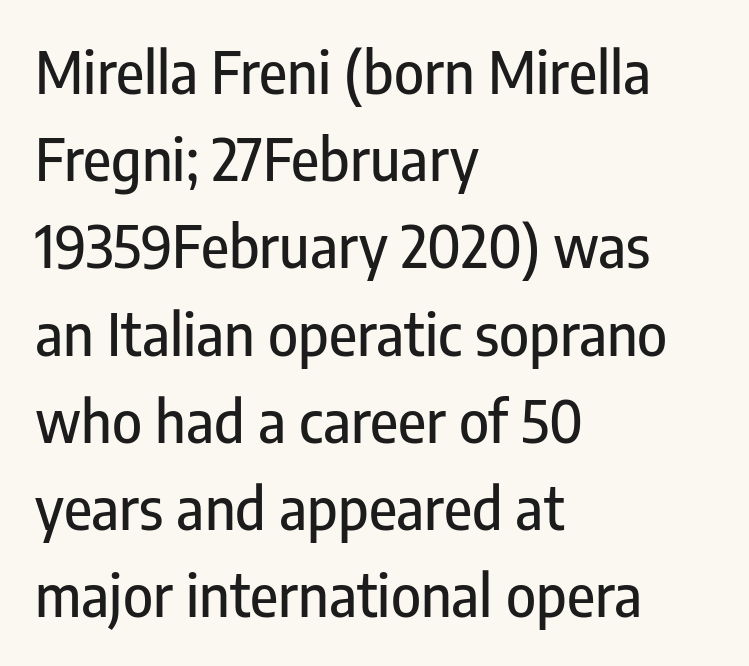
{"serif": "no", "italic": "no", "width": "condensed", "stroke_contrast": "low", "x_height": "medium", "monospaced": "no", "underline": "no", "align": "left", "line_spacing": "normal", "line_spacing_ratio": 1.53, "letter_spacing": "normal", "letter_spacing_em": 0.0, "glyph_px": 57}
